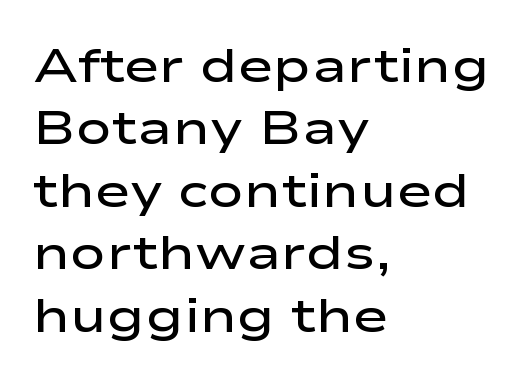
Each letter's strokes conclude bluntly, with no projecting serifs. Spacing verdict: proportional, widths tailored to each character. The rows are spaced the way most documents space them. Emphasis by weight is partial: semibold.
